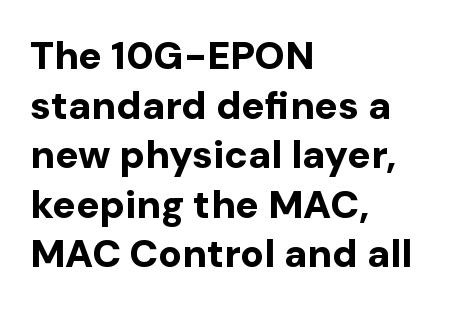
In terms of letterspacing, this is plain default setting. The glyphs are unaccompanied by any horizontal stroke below them. The font's upright variant was chosen for this text. The font family rendered here belongs to the sans-serif group. The setting favours the left margin, as ordinary paragraphs usually do.
